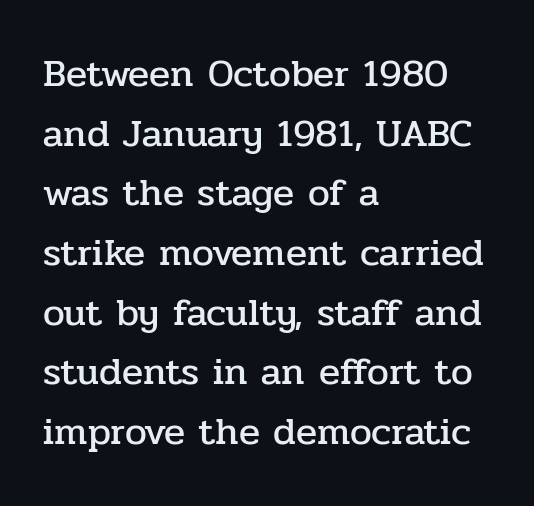
Old-style or modern, the face here clearly has serifs. Rows of type keep a routine distance in the vertical direction. Nope, not italic — everything's standing straight. This sample has the flowing, uneven cadence of proportional lettering. Here the glyphs are tracked normally, forming tight word shapes. Horizontal alignment here is leftward, the default for most running prose.
